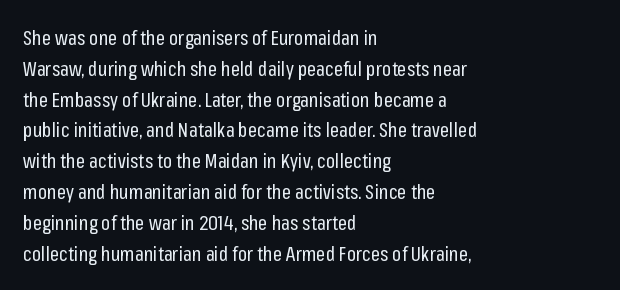
Unmarked baselines from the first word to the last. Between one letter and the next there's only the usual sliver of space. Left-aligned paragraph, ragged on the right. Compared with typical paragraphs, the rows here are spaced about the same. It's the straight-up-and-down kind of type.
